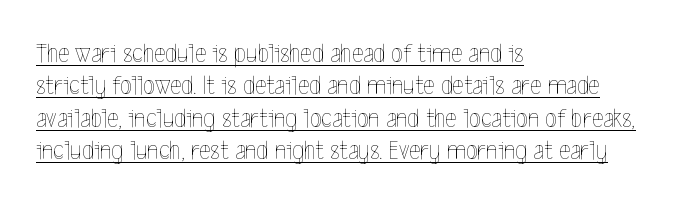
Q: Is the text bold? A: No.
Q: Is the text italic (slanted)? A: No, it is upright.
Q: Is the text underlined? A: Yes.
Q: How is the paragraph aligned? A: Left-aligned.
Q: Is the spacing between letters normal or unusually wide? A: Normal.
